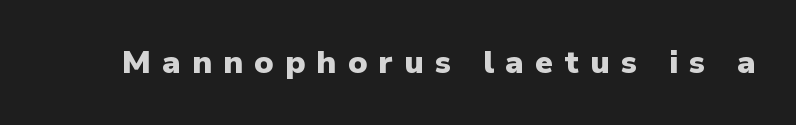
The image shows 32 px heavy sans-serif type, upright; set unusually wide letter spacing (+0.35 em), not underlined; low stroke contrast and a medium x-height.
